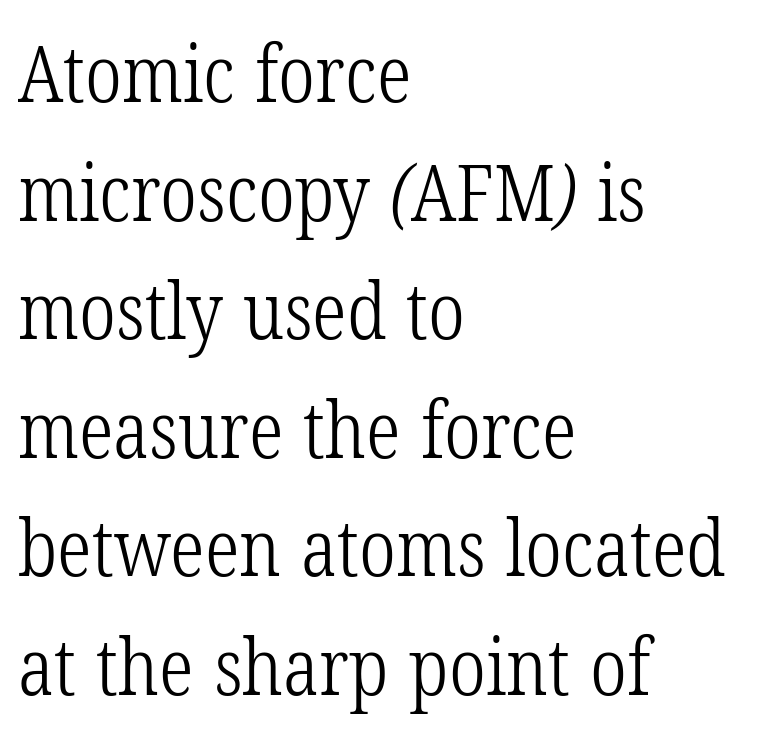
Q: Is the text bold? A: No.
Q: Is the typeface a serif or a sans-serif typeface? A: Serif.
Q: Is the text underlined? A: No.
Q: How is the paragraph aligned? A: Left-aligned.
Q: Is the spacing between letters normal or unusually wide? A: Normal.
Q: Is the spacing between lines tight, normal or loose? A: Normal.
Q: Width (condensed, normal, or wide)? A: Condensed.
Q: Stroke contrast? A: Low.
Q: x-height? A: Medium.
Q: Monospaced? A: No.
